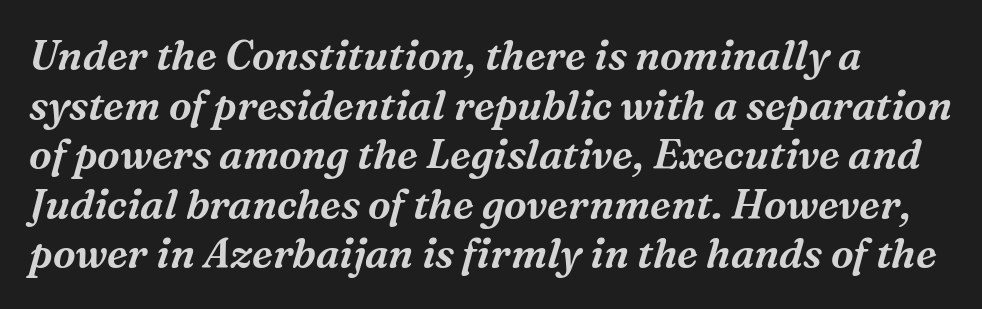
The image shows 41 px serif type, italic (leaning right); set line spacing 1.21x, normal letter spacing, not underlined; medium stroke contrast and a medium x-height.
